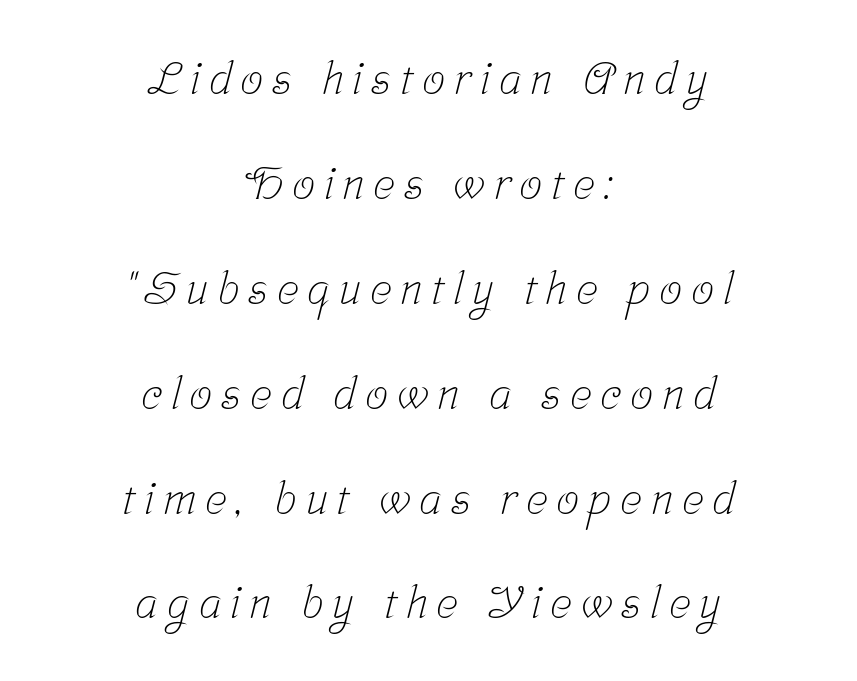
The baseline area is clear. You could fit nearly another row in the gap between these rows. The rendering shows small feet on the letterforms — a serif design. Varying glyph widths throughout — classic text-font behaviour. The lines in this sample share a center point and differ in where they start and stop.
